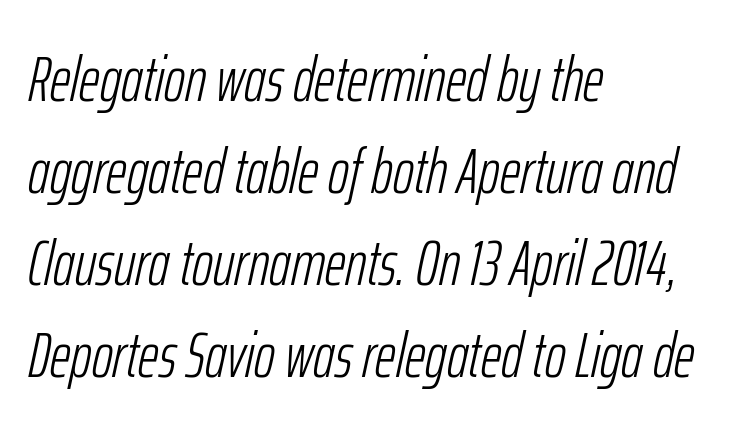
Nobody touched the tracking dial on this one. Rendered with sloped, italic letterforms. A classic flush-left, rag-right setting is used for this passage. Whoever set this chose a conventional vertical rhythm. Weight: regular or lighter.
